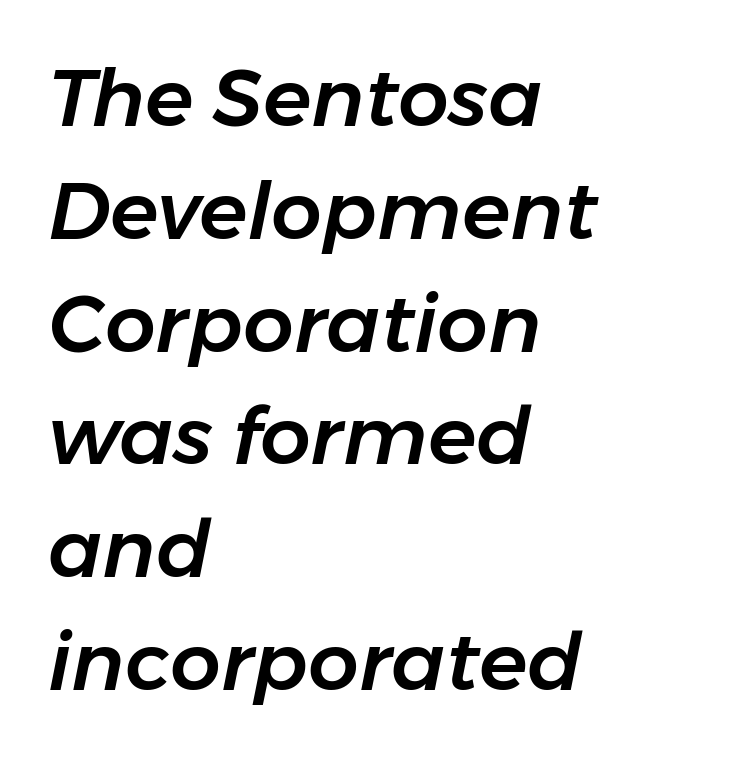
How are the letters spaced? Ordinarily, with no added tracking. Quick note: italic. A classic flush-left, rag-right setting is used for this passage. The vertical gap from one line to the next is medium.
